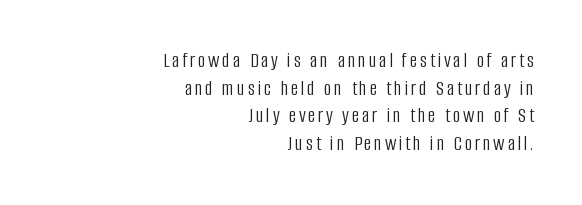
Q: Is the text bold? A: No.
Q: Is the text italic (slanted)? A: No, it is upright.
Q: Is the text underlined? A: No.
Q: How is the paragraph aligned? A: Right-aligned.
Q: Is the spacing between lines tight, normal or loose? A: Normal.
